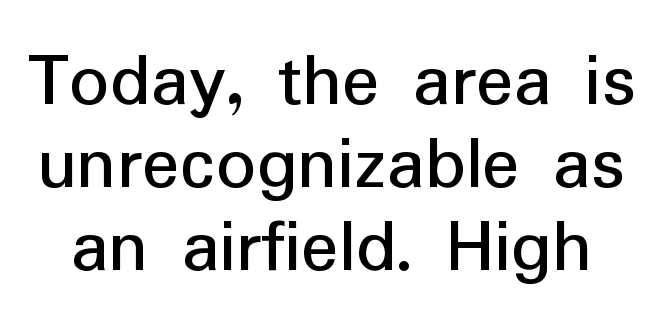
Q: Is the text bold? A: No.
Q: Is the text italic (slanted)? A: No, it is upright.
Q: Is the typeface a serif or a sans-serif typeface? A: Sans-serif.
Q: Is the text underlined? A: No.
Q: Is the spacing between letters normal or unusually wide? A: Normal.
Q: Is the spacing between lines tight, normal or loose? A: Tight.
Q: Width (condensed, normal, or wide)? A: Normal.
Q: Stroke contrast? A: Low.
Q: x-height? A: Medium.
Q: Monospaced? A: No.
